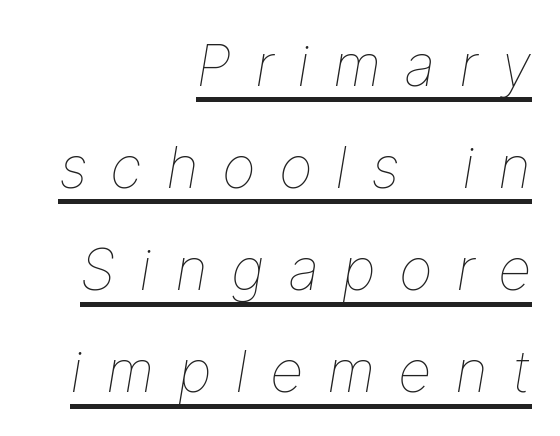
This sample is right-justified, so line beginnings fall wherever the words allow. Check the space under the baseline: a stroke is drawn there. The tracking reads as deliberately expanded to a designer's eye. Here the designer chose a conventional face with non-uniform glyph widths.
